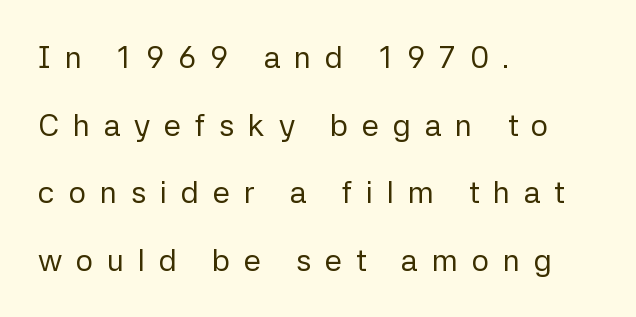
The image shows 31 px regular-weight sans-serif type, upright; set left-aligned, loose line spacing (2.18x), unusually wide letter spacing (+0.44 em), not underlined; low stroke contrast and a medium x-height.
